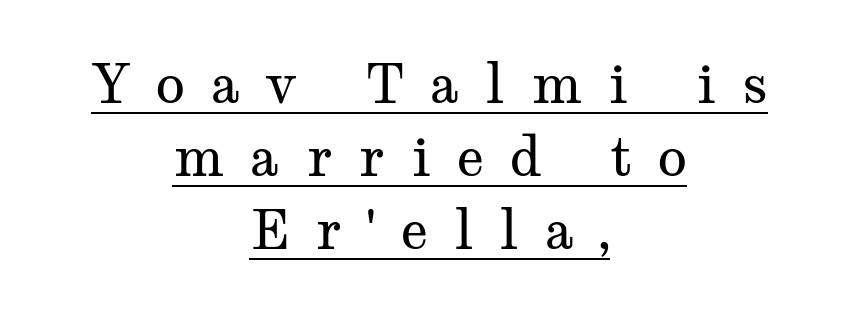
The image shows 54 px regular-weight, wide serif type, upright; set centered, normal line spacing (1.35x), unusually wide letter spacing (+0.48 em), underlined; medium stroke contrast and a medium x-height.
